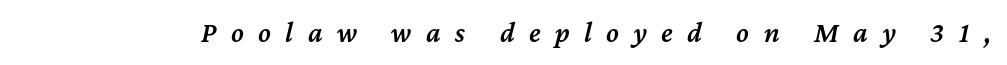
Q: Is the text bold? A: Semi-bold.
Q: Is the text italic (slanted)? A: Yes, it leans right by about 12 degrees.
Q: Is the text underlined? A: No.
Q: Is the spacing between letters normal or unusually wide? A: Unusually wide.
Q: Width (condensed, normal, or wide)? A: Normal.
Q: Stroke contrast? A: Medium.
Q: x-height? A: Medium.
Q: Monospaced? A: No.
